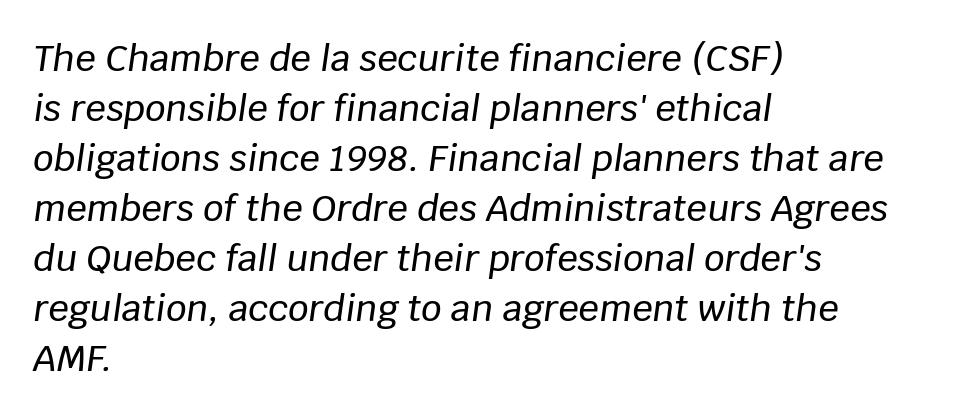
The image shows 36 px text type, italic (leaning right); set left-aligned, normal line spacing (1.39x), normal letter spacing, not underlined; low stroke contrast and a large x-height.
